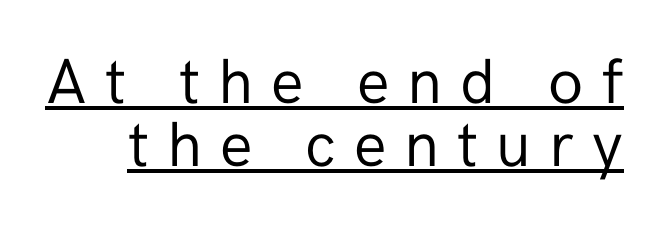
Honestly, the letter spacing is so wide it's the main thing you notice. Summary of vertical rhythm: compact, with narrow interline spacing. Vertical stems look standard width or narrower in stroke. Descenders here cross a horizontal rule under the line. A sans-serif font was chosen for this passage. This is the regular roman posture of the typeface.
